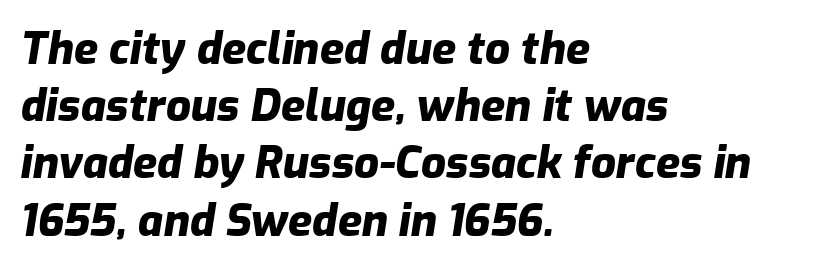
{"italic": "yes", "lean": "right", "slant_degrees": 9, "bold": "yes", "weight": "heavy", "width": "normal", "stroke_contrast": "low", "x_height": "medium", "monospaced": "no", "underline": "no", "align": "left", "line_spacing": "normal", "line_spacing_ratio": 1.3, "letter_spacing": "normal", "letter_spacing_em": 0.0, "glyph_px": 44}
